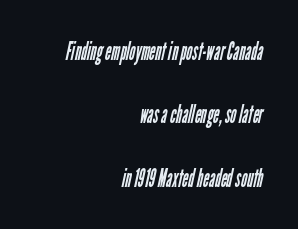
The image shows 26 px text type; set right-aligned, loose line spacing (2.44x), normal letter spacing, not underlined.
